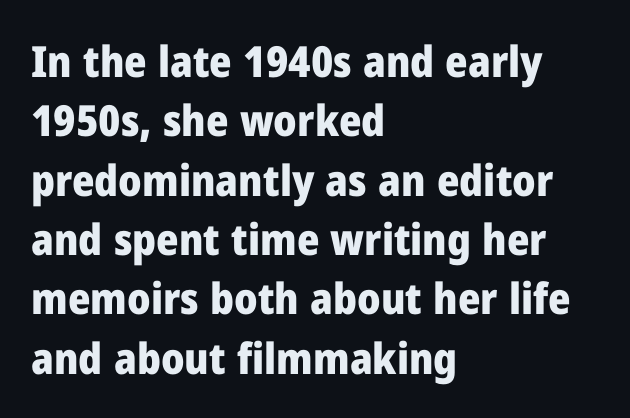
Pretty heavy lettering here — definitely bold. Any mark beneath the type? The region is blank. Nope, no serifs anywhere on these letters. Looks like regular typesetting: each glyph gets only the width it needs. What stands out about the letter spacing? Nothing — it is the standard amount.
